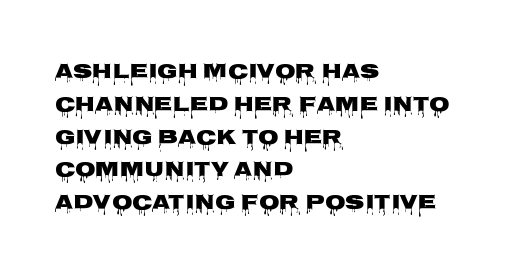
The image shows 21 px bold type, upright; set left-aligned, normal line spacing (1.56x), normal letter spacing, not underlined.
